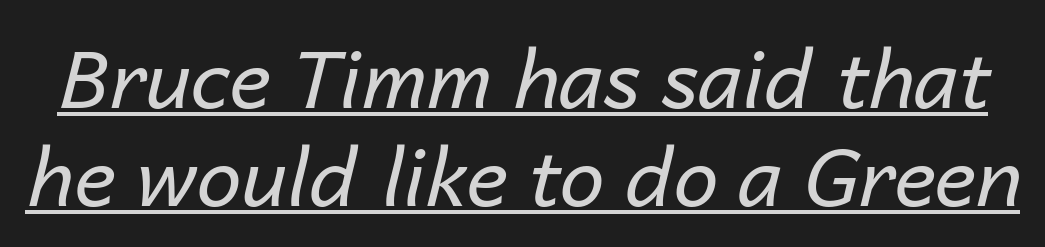
Q: Is the text bold? A: No.
Q: Is the text italic (slanted)? A: Yes, it leans right by about 14 degrees.
Q: Is the text underlined? A: Yes.
Q: Is the spacing between letters normal or unusually wide? A: Normal.
Q: Width (condensed, normal, or wide)? A: Normal.
Q: Stroke contrast? A: Low.
Q: x-height? A: Medium.
Q: Monospaced? A: No.
